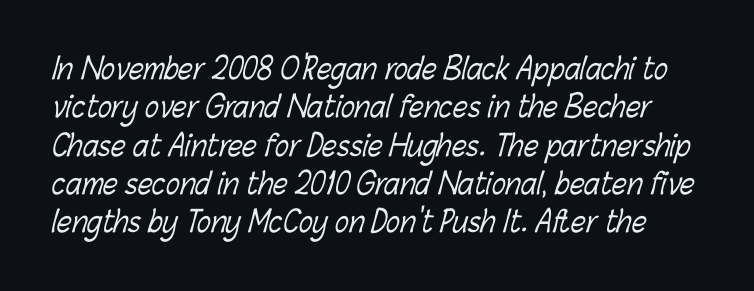
Q: Is the text bold? A: No.
Q: Is the text underlined? A: No.
Q: Is the spacing between letters normal or unusually wide? A: Normal.
Q: Is the spacing between lines tight, normal or loose? A: Normal.
Q: Width (condensed, normal, or wide)? A: Condensed.
Q: Stroke contrast? A: Low.
Q: x-height? A: Medium.
Q: Monospaced? A: No.
